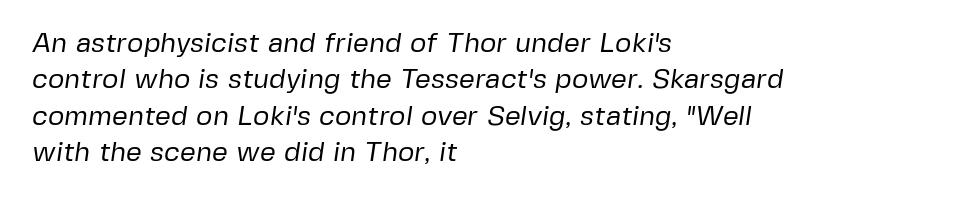
The image shows 28 px regular-weight sans-serif type; set left-aligned, normal line spacing (1.3x), normal letter spacing, not underlined; low stroke contrast and a medium x-height.
